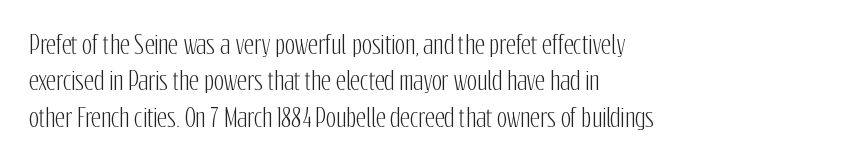
The image shows 24 px text type, upright; set left-aligned, normal line spacing (1.52x), normal letter spacing, not underlined.
